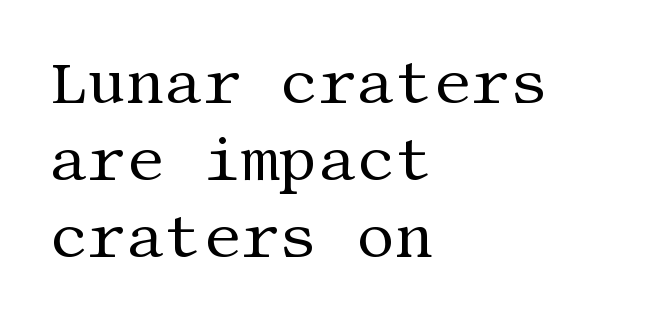
The image shows 60 px regular-weight serif type, upright; set left-aligned, normal line spacing (1.28x), normal letter spacing, not underlined; medium stroke contrast and a large x-height.
